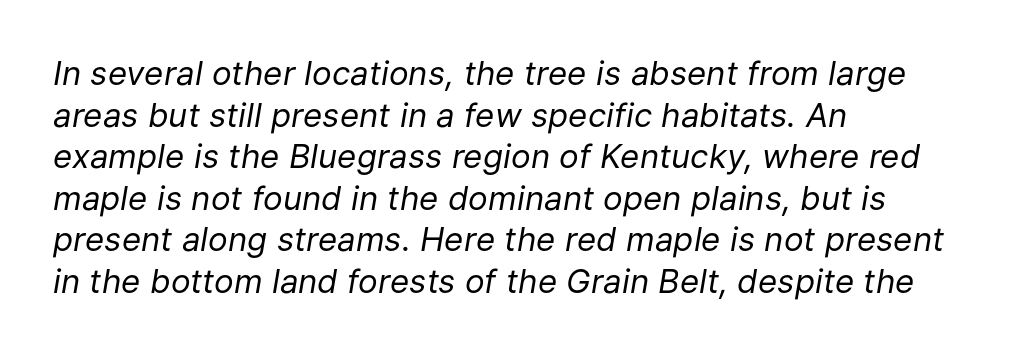
The passage shown is not underscored anywhere. Here the designer chose a conventional face with non-uniform glyph widths. Letter spacing: default. This sample is left-justified, so line endings fall wherever the words run out. The axis of the letterforms is tilted away from vertical. Letters have the restrained weight of plain body copy at most.
